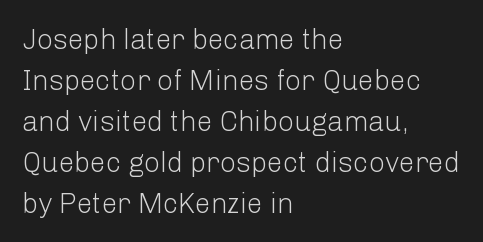
Q: Is the text bold? A: No.
Q: Is the text italic (slanted)? A: No, it is upright.
Q: Is the typeface a serif or a sans-serif typeface? A: Sans-serif.
Q: Is the text underlined? A: No.
Q: How is the paragraph aligned? A: Left-aligned.
Q: Is the spacing between letters normal or unusually wide? A: Normal.
Q: Is the spacing between lines tight, normal or loose? A: Normal.
Q: Width (condensed, normal, or wide)? A: Normal.
Q: Stroke contrast? A: Low.
Q: x-height? A: Medium.
Q: Monospaced? A: No.
